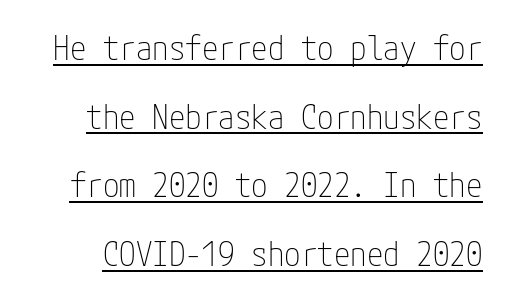
The image shows 33 px thin, condensed sans-serif type, upright; set loose line spacing (2.08x), normal letter spacing, underlined; low stroke contrast and a medium x-height.
